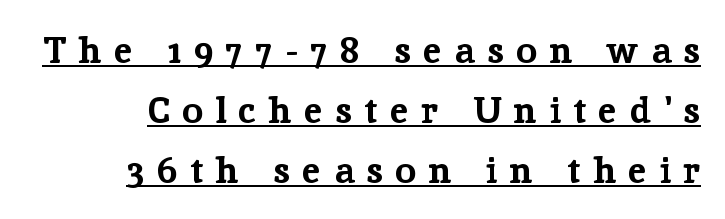
This is roman type, the default non-slanted kind. The type is letterspaced generously, with wide tracking. Each glyph is drawn with heavy, bold strokes. A typesetter would call this proportional, since set widths differ per character.
